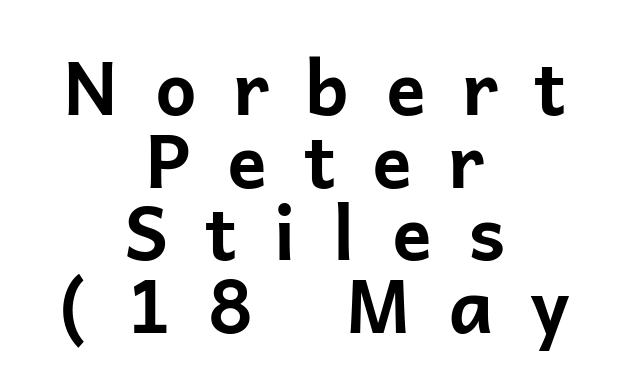
Q: Is the text bold? A: Yes.
Q: Is the text italic (slanted)? A: No, it is upright.
Q: Is the typeface a serif or a sans-serif typeface? A: Sans-serif.
Q: Is the text underlined? A: No.
Q: How is the paragraph aligned? A: Centered.
Q: Is the spacing between letters normal or unusually wide? A: Unusually wide.
Q: Is the spacing between lines tight, normal or loose? A: Tight.
Q: Width (condensed, normal, or wide)? A: Normal.
Q: Stroke contrast? A: Low.
Q: x-height? A: Medium.
Q: Monospaced? A: No.
